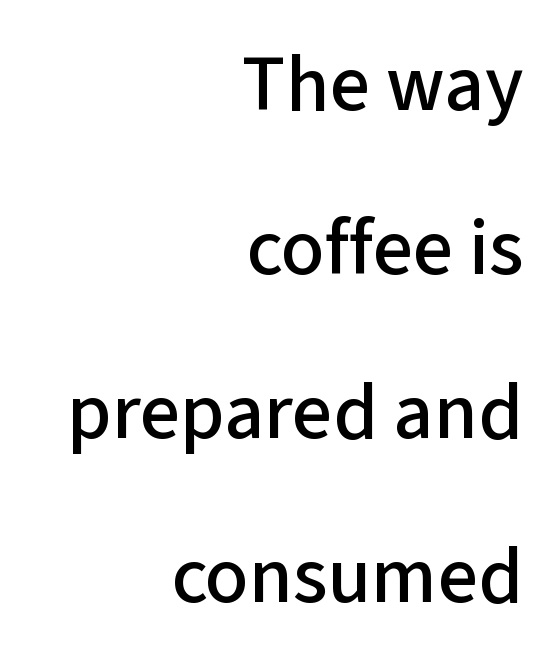
Serif or sans? Sans — the stroke terminals are bare. Does the copy run flush right? Yes — the right margin is perfectly even. Varying glyph widths throughout — classic text-font behaviour. Letters rest on an invisible, unmarked baseline. Rendered with straight, roman letterforms. Students, observe: this is what heavily led, spacious text looks like.
